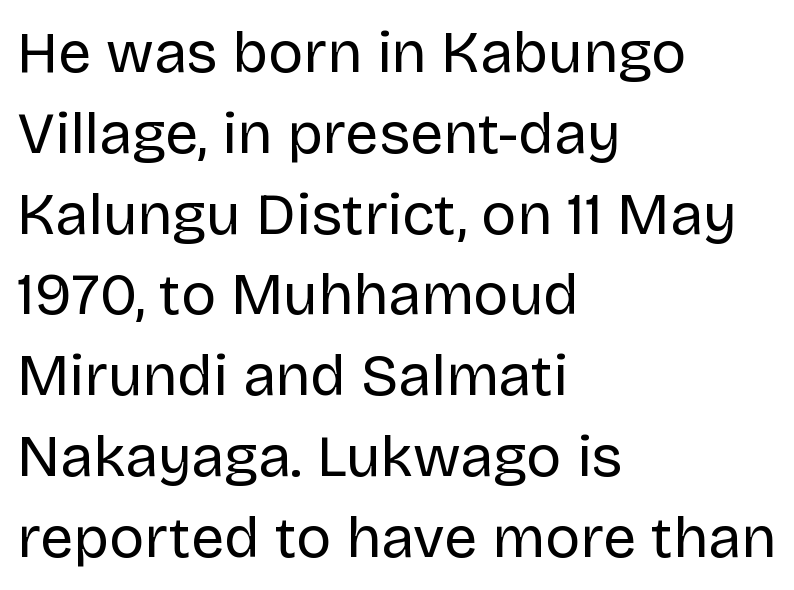
The passage shown is not bold in any degree. Notice how the passage keeps a crisp vertical edge on the left only. The foot of each line stays bare and open. Posture: vertical.
